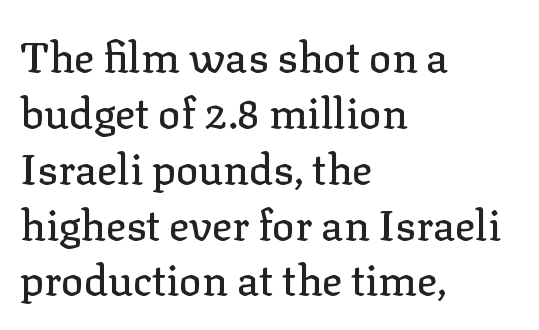
The image shows 42 px serif type, upright; set left-aligned, normal line spacing (1.33x), normal letter spacing, not underlined; low stroke contrast and a medium x-height.
